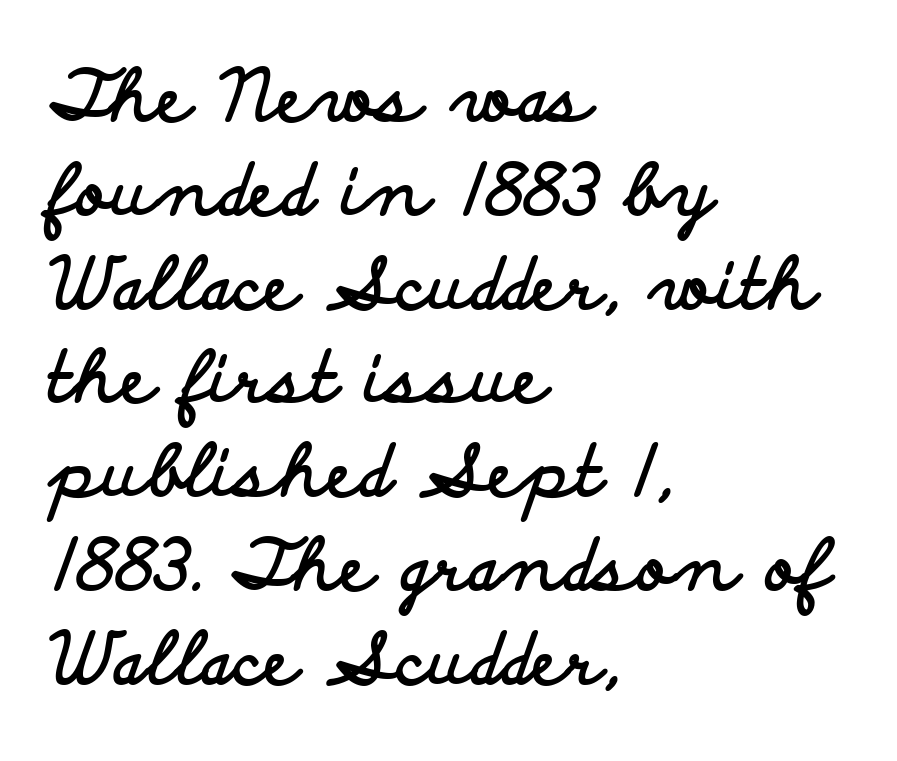
Q: Is the text bold? A: Yes.
Q: Is the text italic (slanted)? A: Yes.
Q: Is the typeface a serif or a sans-serif typeface? A: Sans-serif.
Q: Is the text underlined? A: No.
Q: How is the paragraph aligned? A: Left-aligned.
Q: Is the spacing between letters normal or unusually wide? A: Normal.
Q: Is the spacing between lines tight, normal or loose? A: Normal.
Q: Width (condensed, normal, or wide)? A: Wide.
Q: Stroke contrast? A: Low.
Q: x-height? A: Small.
Q: Monospaced? A: No.
